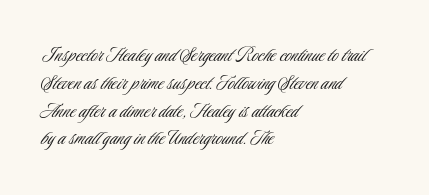
{"bold": "no", "underline": "no", "align": "left", "line_spacing_ratio": 1.21, "letter_spacing": "normal", "letter_spacing_em": 0.0, "glyph_px": 23}
